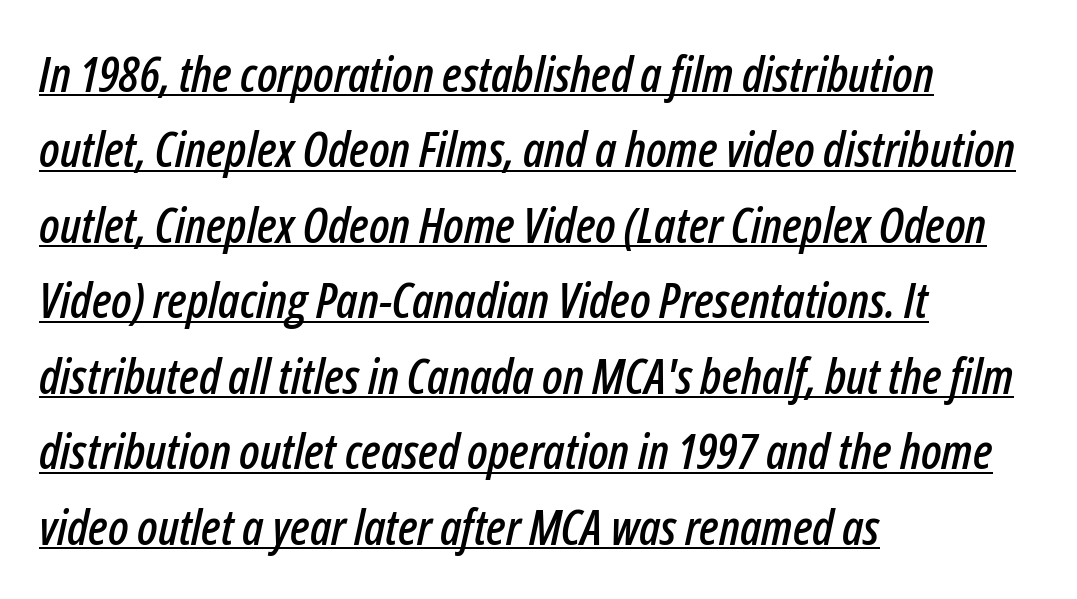
Q: Is the text italic (slanted)? A: Yes, it leans right by about 12 degrees.
Q: Is the text underlined? A: Yes.
Q: How is the paragraph aligned? A: Left-aligned.
Q: Is the spacing between letters normal or unusually wide? A: Normal.
Q: Is the spacing between lines tight, normal or loose? A: Normal.
Q: Width (condensed, normal, or wide)? A: Condensed.
Q: Stroke contrast? A: Low.
Q: x-height? A: Medium.
Q: Monospaced? A: No.
